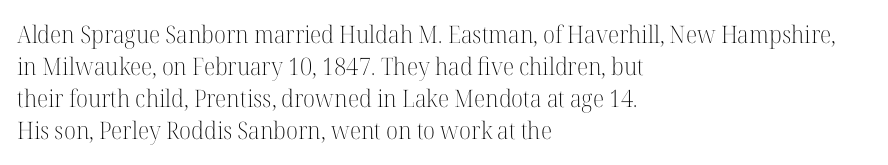
The strip under each line holds only bare page. You could call the tracking neutral — neither tight nor loose. Where is the straight margin? On the left. Upright lettering throughout. The weight tops out at a normal text grade.
